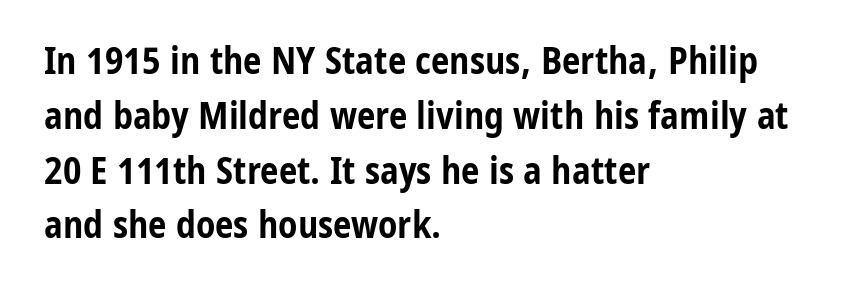
{"serif": "no", "italic": "no", "bold": "yes", "weight": "bold", "width": "condensed", "stroke_contrast": "low", "x_height": "medium", "monospaced": "no", "underline": "no", "align": "left", "line_spacing": "normal", "line_spacing_ratio": 1.48, "letter_spacing": "normal", "letter_spacing_em": 0.0, "glyph_px": 37}
